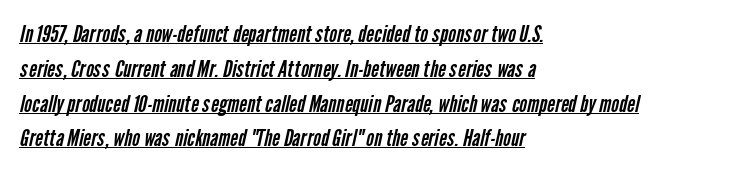
Q: Is the text bold? A: No.
Q: Is the text underlined? A: Yes.
Q: How is the paragraph aligned? A: Left-aligned.
Q: Is the spacing between letters normal or unusually wide? A: Normal.
Q: Is the spacing between lines tight, normal or loose? A: Normal.
